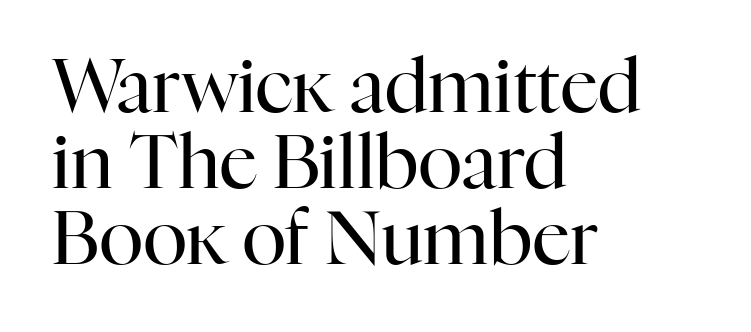
Standard letterfit; no display-style spreading of the glyphs. This sample has the flowing, uneven cadence of proportional lettering. All the whitespace from short lines collects on the right. The typeface has the unassuming heft of standard copy or less. Descender tails drop into unmarked territory. The type family on display is of the serif kind.
